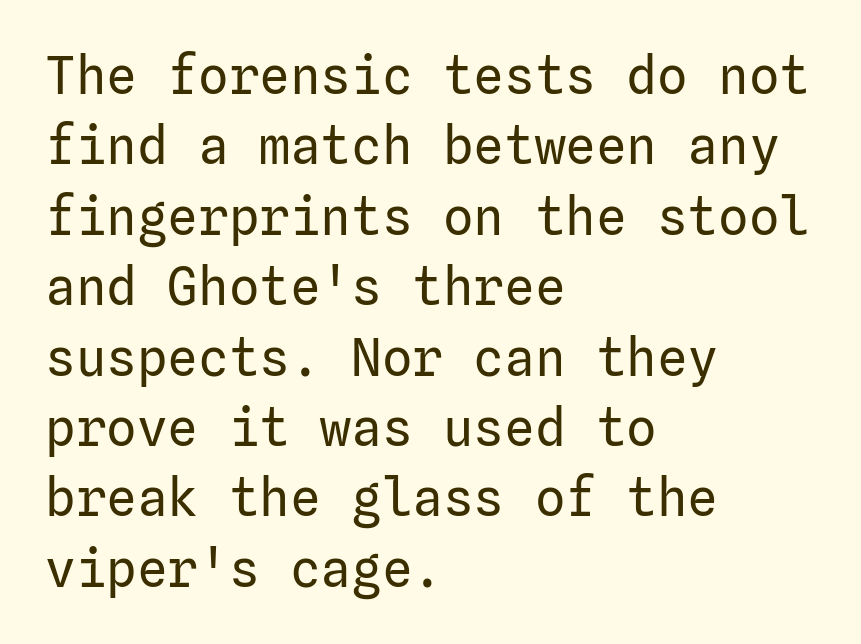
Q: Is the text bold? A: No.
Q: Is the text italic (slanted)? A: No, it is upright.
Q: Is the typeface a serif or a sans-serif typeface? A: Sans-serif.
Q: Is the text underlined? A: No.
Q: How is the paragraph aligned? A: Left-aligned.
Q: Is the spacing between letters normal or unusually wide? A: Normal.
Q: Is the spacing between lines tight, normal or loose? A: Normal.
Q: Width (condensed, normal, or wide)? A: Normal.
Q: Stroke contrast? A: Low.
Q: x-height? A: Medium.
